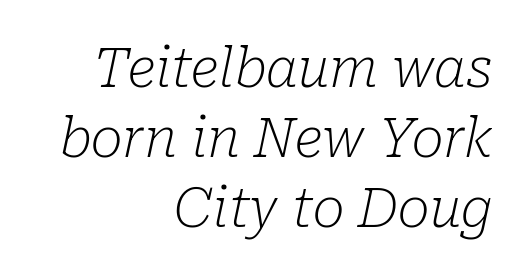
{"serif": "yes", "italic": "yes", "lean": "right", "slant_degrees": 10, "bold": "no", "weight": "light", "width": "normal", "stroke_contrast": "low", "x_height": "medium", "monospaced": "no", "underline": "no", "align": "right", "line_spacing": "normal", "line_spacing_ratio": 1.3, "letter_spacing": "normal", "letter_spacing_em": 0.0, "glyph_px": 54}
